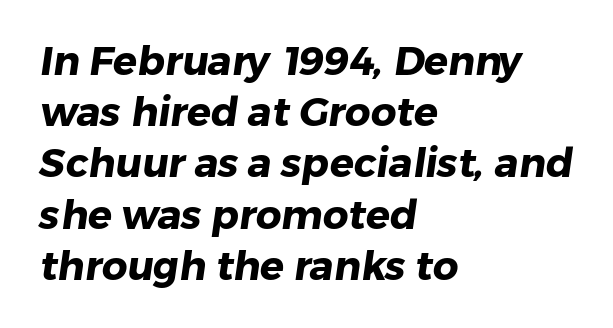
Q: Is the text bold? A: Yes.
Q: Is the typeface a serif or a sans-serif typeface? A: Sans-serif.
Q: Is the text underlined? A: No.
Q: How is the paragraph aligned? A: Left-aligned.
Q: Is the spacing between letters normal or unusually wide? A: Normal.
Q: Is the spacing between lines tight, normal or loose? A: Normal.
Q: Width (condensed, normal, or wide)? A: Normal.
Q: Stroke contrast? A: Low.
Q: x-height? A: Medium.
Q: Monospaced? A: No.
